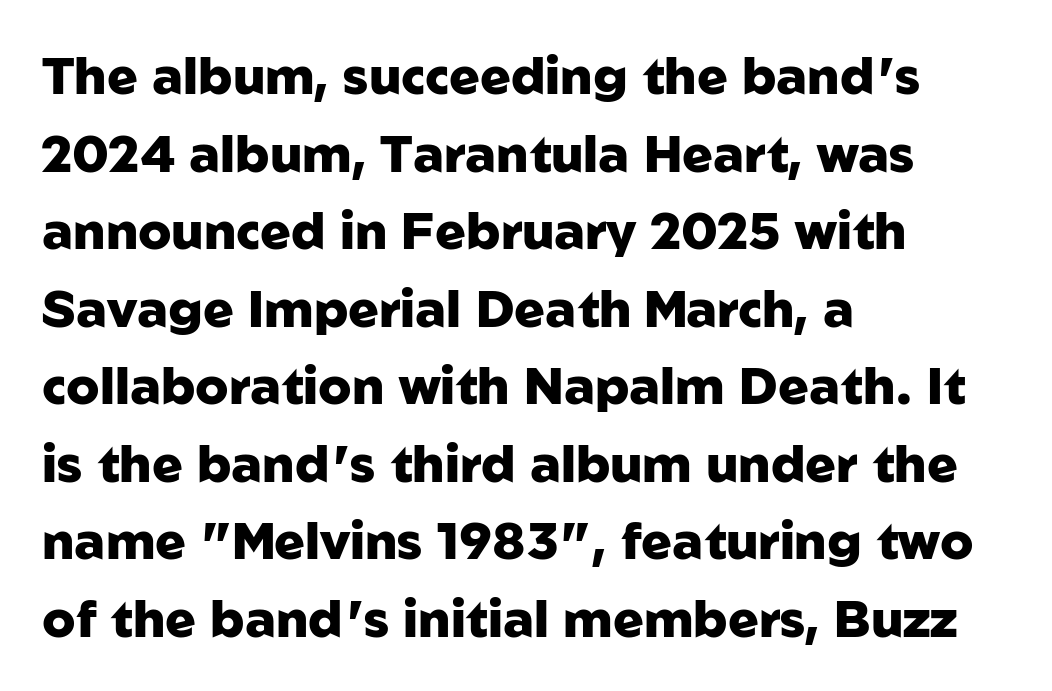
Q: Is the text bold? A: Yes.
Q: Is the text italic (slanted)? A: No, it is upright.
Q: Is the typeface a serif or a sans-serif typeface? A: Sans-serif.
Q: Is the text underlined? A: No.
Q: How is the paragraph aligned? A: Left-aligned.
Q: Is the spacing between letters normal or unusually wide? A: Normal.
Q: Is the spacing between lines tight, normal or loose? A: Normal.
Q: Width (condensed, normal, or wide)? A: Normal.
Q: Stroke contrast? A: Low.
Q: x-height? A: Medium.
Q: Monospaced? A: No.
